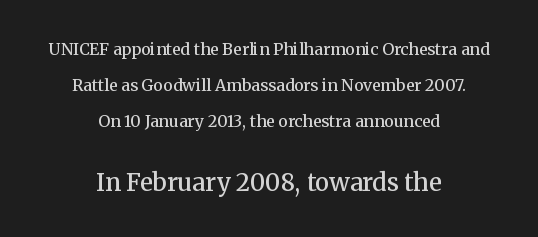
The image shows 24 px text type, upright; set centered, loose line spacing (2.26x), normal letter spacing, not underlined; the second (bottom) block is 1.5x larger.
